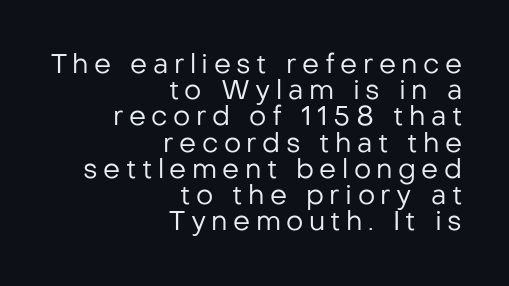
Does the leading feel generous? Not at all — it's pinched. Every stem runs plumb, perpendicular to the baseline. Honestly, there is no underline to notice here at all. Notice how the passage keeps a crisp vertical edge on the right only.
